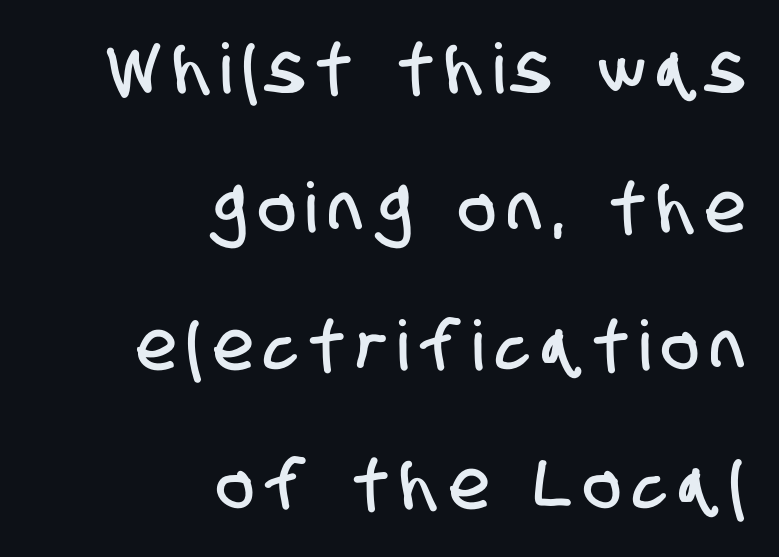
This rendering employs a face without finishing strokes, i.e., a sans-serif. Honestly, the rows look like they've been pulled way apart. The strip under each line holds only bare page. A student would call this right alignment; a typographer would say flush right, rag left.
